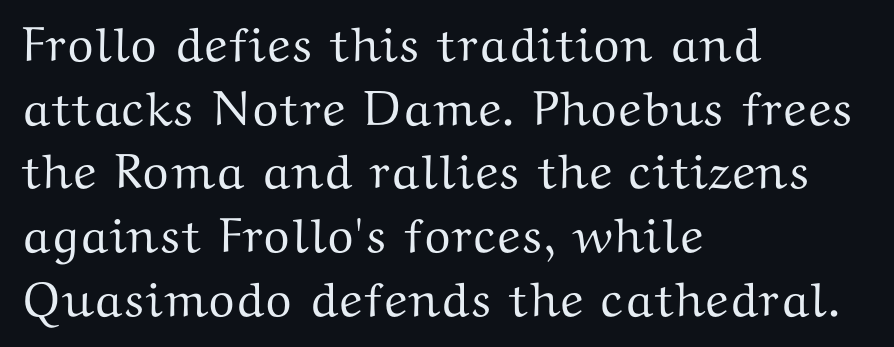
{"serif": "yes", "italic": "no", "width": "wide", "stroke_contrast": "medium", "x_height": "medium", "monospaced": "no", "underline": "no", "align": "left", "line_spacing": "normal", "line_spacing_ratio": 1.3, "letter_spacing": "normal", "letter_spacing_em": 0.0, "glyph_px": 49}
